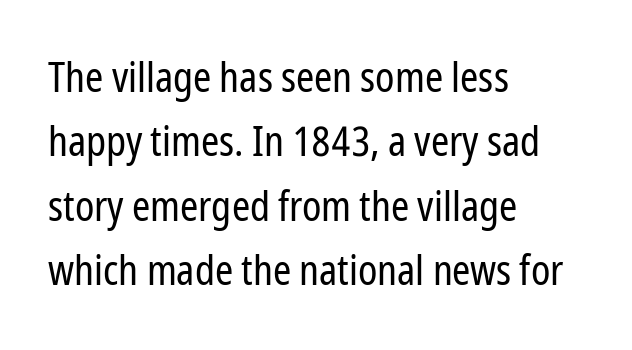
Q: Is the text bold? A: No.
Q: Is the text italic (slanted)? A: No, it is upright.
Q: Is the typeface a serif or a sans-serif typeface? A: Sans-serif.
Q: Is the text underlined? A: No.
Q: How is the paragraph aligned? A: Left-aligned.
Q: Is the spacing between letters normal or unusually wide? A: Normal.
Q: Is the spacing between lines tight, normal or loose? A: Normal.
Q: Width (condensed, normal, or wide)? A: Condensed.
Q: Stroke contrast? A: Low.
Q: x-height? A: Medium.
Q: Monospaced? A: No.
